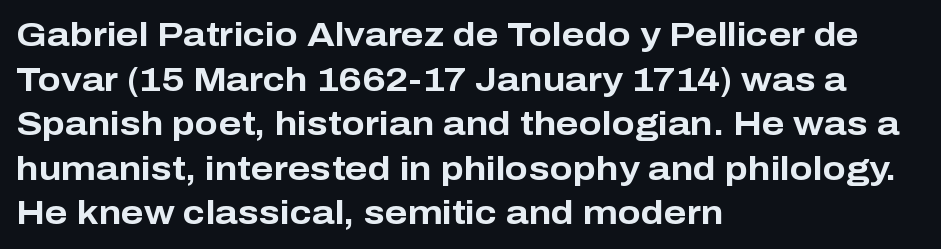
The image shows 34 px bold sans-serif type, upright; set left-aligned, normal line spacing (1.31x), normal letter spacing, not underlined; low stroke contrast and a medium x-height.
